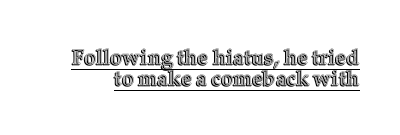
Q: Is the text italic (slanted)? A: No, it is upright.
Q: Is the text underlined? A: Yes.
Q: Is the spacing between letters normal or unusually wide? A: Normal.
Q: Is the spacing between lines tight, normal or loose? A: Tight.
